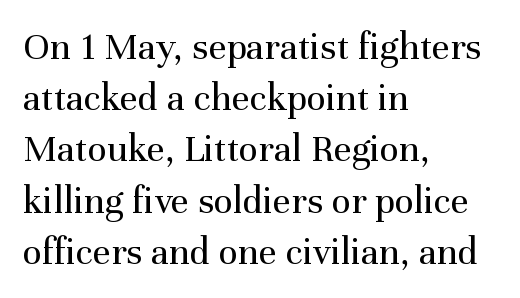
{"serif": "yes", "italic": "no", "bold": "no", "weight": "regular", "width": "normal", "stroke_contrast": "medium", "x_height": "medium", "monospaced": "no", "underline": "no", "align": "left", "line_spacing": "normal", "line_spacing_ratio": 1.28, "letter_spacing": "normal", "letter_spacing_em": 0.0, "glyph_px": 40}
